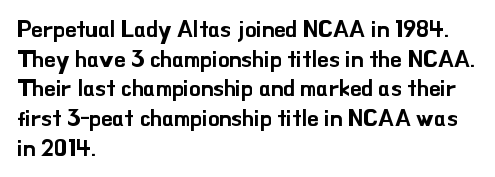
Descenders are the only things crossing below the line. A classic flush-left, rag-right setting is used for this passage. Upright lettering throughout. Quick note: interline space is typical. Letter spacing: default.
